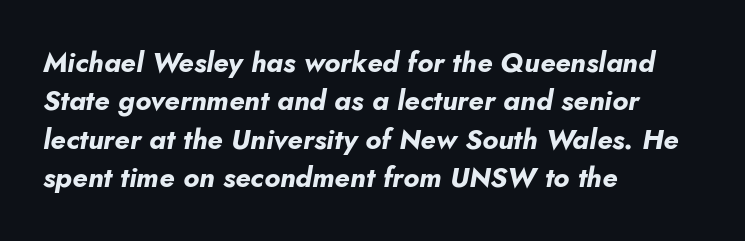
I'd describe the lettering as bold — thick and assertive. Do the characters align in a grid? No, the font is proportional. The letterforms sit shoulder to shoulder at normal distance. Honestly, the row spacing looks completely unremarkable.
